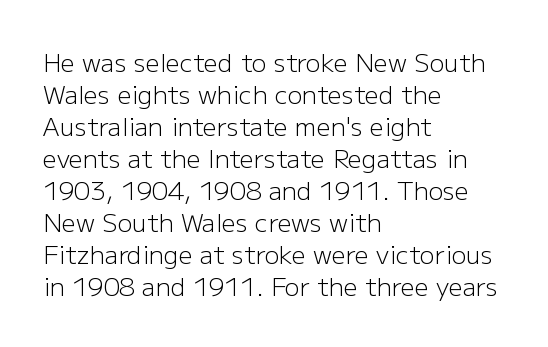
The image shows 25 px text type, upright; set left-aligned, normal line spacing (1.28x), normal letter spacing, not underlined.
